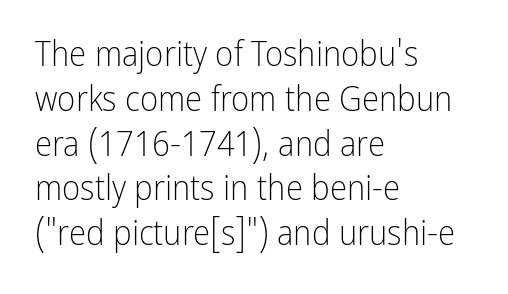
The image shows 35 px light, condensed sans-serif type, upright; set left-aligned, normal line spacing (1.28x), normal letter spacing, not underlined; low stroke contrast and a medium x-height.
